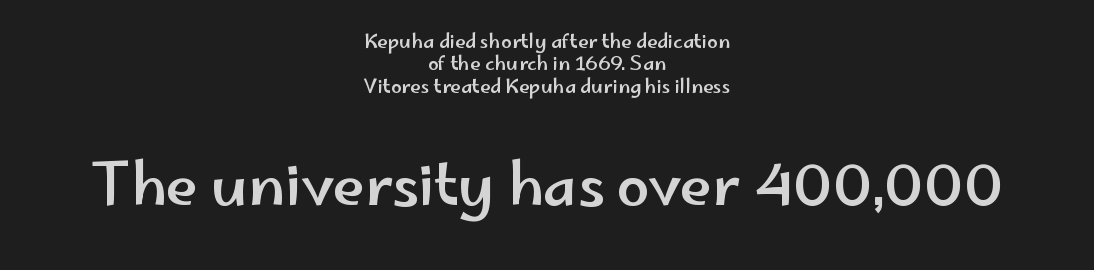
Any mark beneath the type? The region is blank. The compositor balanced each line on the midline. Here the designer chose a conventional face with non-uniform glyph widths. A sans-serif font was chosen for this passage. This rendering leaves character spacing at its baseline value. The axis of the letterforms is exactly vertical.
